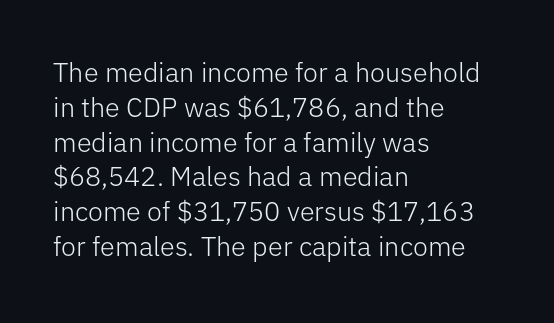
The image shows 27 px text type, upright; set left-aligned, normal line spacing (1.29x), normal letter spacing, not underlined.
